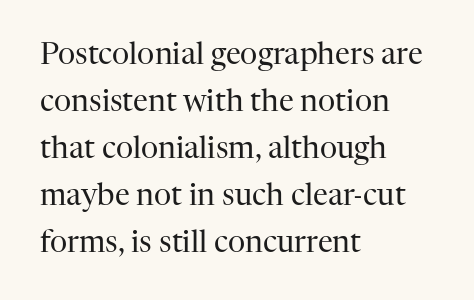
Nobody drew a line under any word here. Notice how the stems are strictly vertical — no italics here. Character widths vary here, with narrow letters taking less room than wide ones. Is this a sans? No — the strokes have serifs. The lines are quadded left. In terms of leading, this rendering sits right in the middle.
